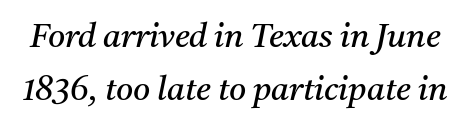
The image shows 33 px regular-weight serif type, italic (leaning right); set normal line spacing (1.6x), normal letter spacing, not underlined; medium stroke contrast and a medium x-height.
